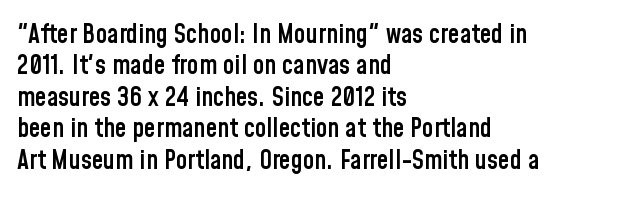
Here the glyphs are tracked normally, forming tight word shapes. Posture: vertical. Quick note: underline off. In CSS terms this would be text-align: left. This is moderately heavy type, rendered in semibold.
